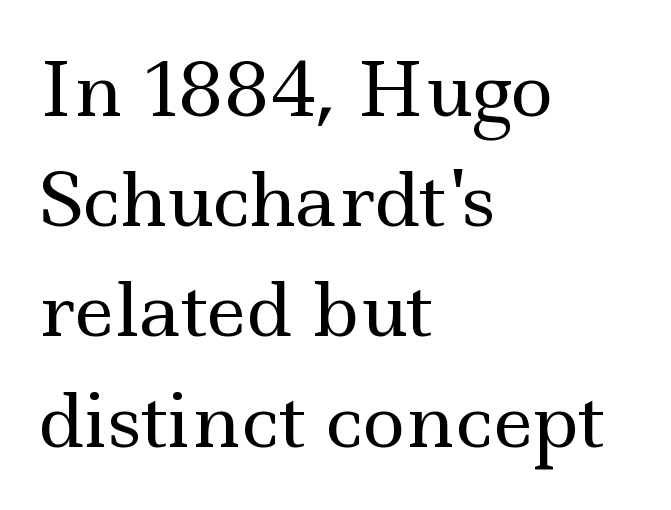
The image shows 73 px regular-weight, wide serif type, upright; set left-aligned, normal line spacing (1.51x), normal letter spacing, not underlined; a small x-height.
